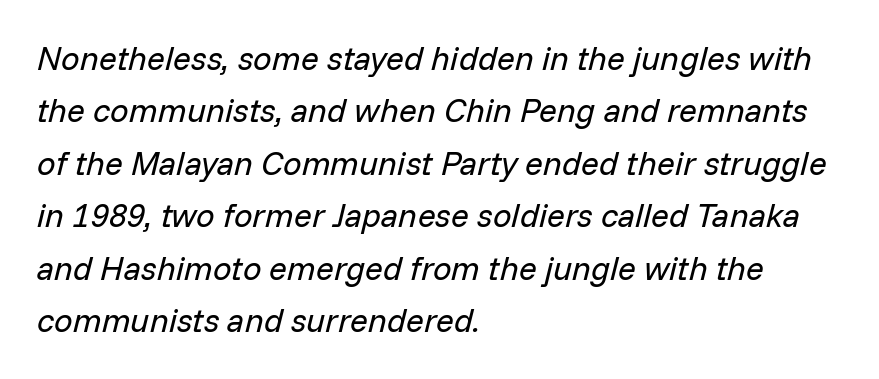
{"italic": "yes", "lean": "right", "slant_degrees": 14, "bold": "no", "weight": "regular", "width": "normal", "stroke_contrast": "low", "x_height": "medium", "monospaced": "no", "underline": "no", "align": "left", "line_spacing": "normal", "line_spacing_ratio": 1.59, "letter_spacing": "normal", "letter_spacing_em": 0.0, "glyph_px": 33}
